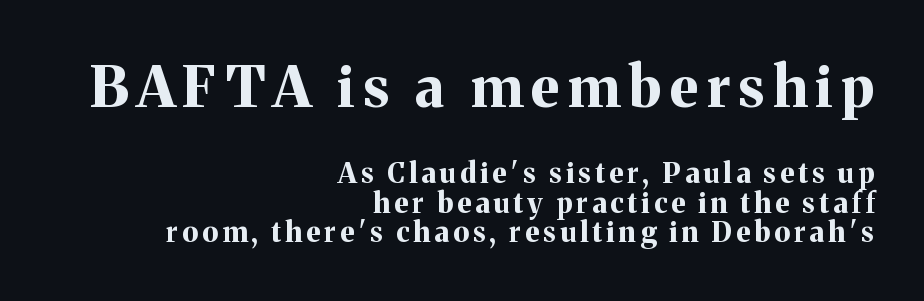
Q: Is the text bold? A: Yes.
Q: Is the text italic (slanted)? A: No, it is upright.
Q: Is the typeface a serif or a sans-serif typeface? A: Serif.
Q: Is the text underlined? A: No.
Q: How is the paragraph aligned? A: Right-aligned.
Q: Is the spacing between lines tight, normal or loose? A: Tight.
Q: Which block of text is set in a larger size, the first (top) or the second (bottom)? A: The first (top) one.
Q: Width (condensed, normal, or wide)? A: Normal.
Q: Stroke contrast? A: Medium.
Q: x-height? A: Medium.
Q: Monospaced? A: No.
